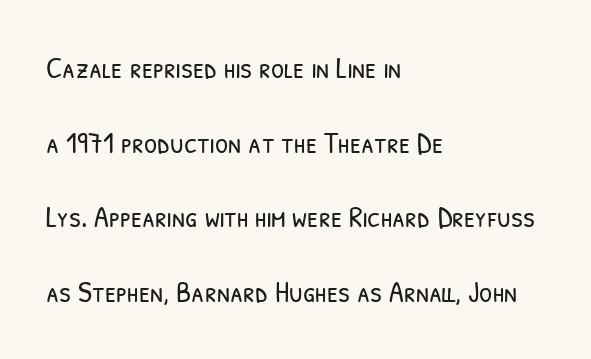
Q: Is the text bold? A: No.
Q: Is the typeface a serif or a sans-serif typeface? A: Sans-serif.
Q: Is the text underlined? A: No.
Q: How is the paragraph aligned? A: Left-aligned.
Q: Is the spacing between letters normal or unusually wide? A: Normal.
Q: Is the spacing between lines tight, normal or loose? A: Loose.
Q: Width (condensed, normal, or wide)? A: Condensed.
Q: Stroke contrast? A: Low.
Q: x-height? A: Medium.
Q: Monospaced? A: No.
